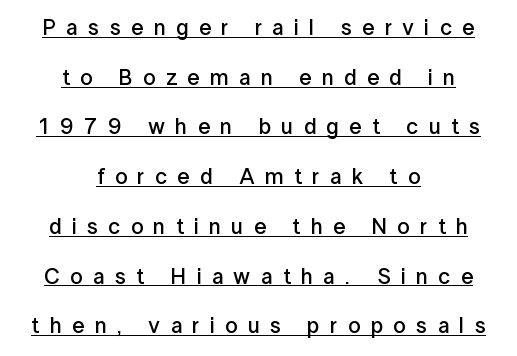
Q: Is the text bold? A: Semi-bold.
Q: Is the text italic (slanted)? A: No, it is upright.
Q: Is the text underlined? A: Yes.
Q: How is the paragraph aligned? A: Centered.
Q: Is the spacing between letters normal or unusually wide? A: Unusually wide.
Q: Is the spacing between lines tight, normal or loose? A: Loose.
